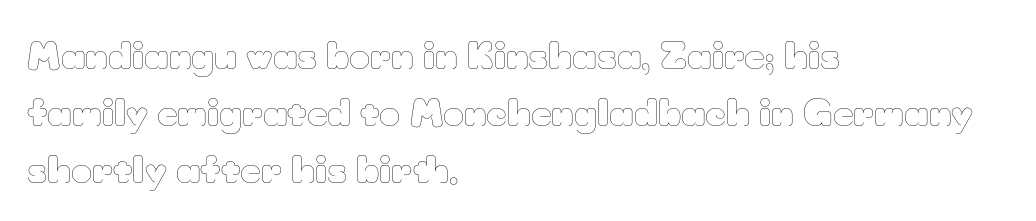
{"italic": "no", "bold": "no", "weight": "thin", "width": "normal", "stroke_contrast": "low", "x_height": "small", "monospaced": "no", "underline": "no", "align": "left", "line_spacing": "normal", "line_spacing_ratio": 1.58, "letter_spacing": "normal", "letter_spacing_em": 0.0, "glyph_px": 36}
